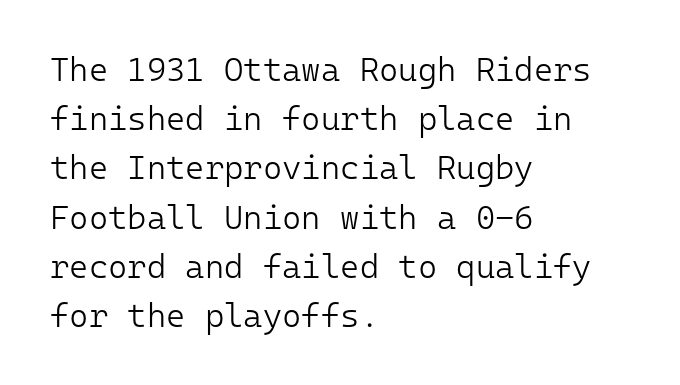
The image shows 33 px light sans-serif type, upright, monospaced; set left-aligned, normal line spacing (1.49x), normal letter spacing, not underlined; low stroke contrast and a medium x-height.
